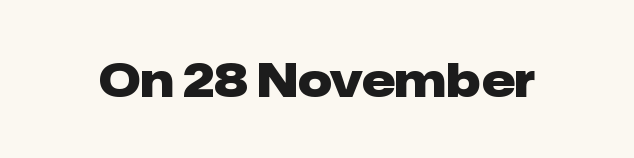
{"serif": "no", "italic": "no", "bold": "yes", "weight": "heavy", "width": "normal", "stroke_contrast": "low", "x_height": "medium", "monospaced": "no", "underline": "no", "letter_spacing": "normal", "letter_spacing_em": 0.0, "glyph_px": 47}
